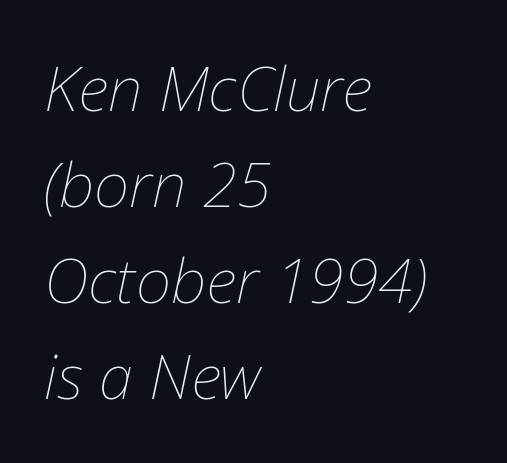
{"italic": "yes", "lean": "right", "slant_degrees": 12, "bold": "no", "weight": "thin", "width": "normal", "stroke_contrast": "low", "x_height": "medium", "monospaced": "no", "underline": "no", "align": "left", "line_spacing": "normal", "line_spacing_ratio": 1.55, "letter_spacing": "normal", "letter_spacing_em": 0.0, "glyph_px": 62}
